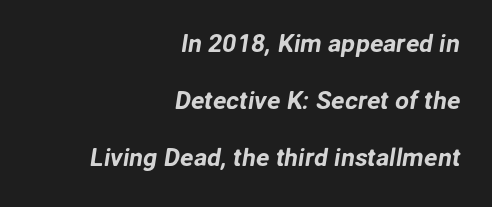
{"underline": "no", "align": "right", "line_spacing": "loose", "line_spacing_ratio": 2.29, "letter_spacing": "normal", "letter_spacing_em": 0.0, "glyph_px": 25}
